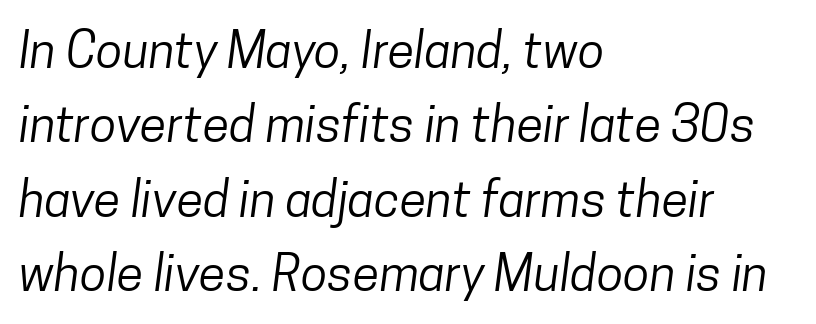
The image shows 49 px regular-weight, condensed sans-serif type; set left-aligned, normal line spacing (1.52x), normal letter spacing, not underlined; low stroke contrast and a medium x-height.
